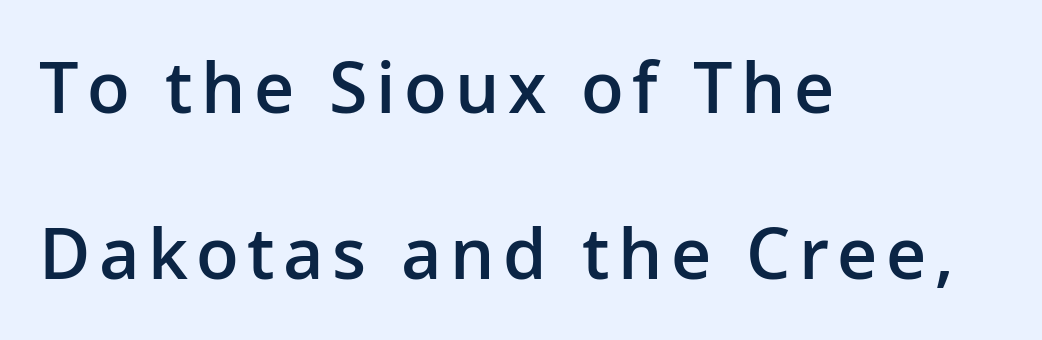
{"serif": "no", "italic": "no", "bold": "semi", "weight": "semibold", "width": "normal", "stroke_contrast": "low", "x_height": "medium", "monospaced": "no", "underline": "no", "align": "left", "line_spacing": "loose", "line_spacing_ratio": 2.37, "glyph_px": 70}
